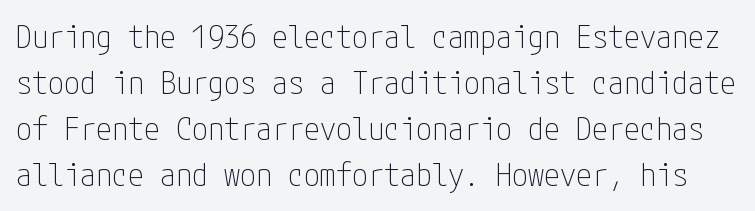
The image shows 32 px thin, condensed sans-serif type, upright; set normal line spacing (1.44x), normal letter spacing, not underlined; low stroke contrast and a medium x-height.
